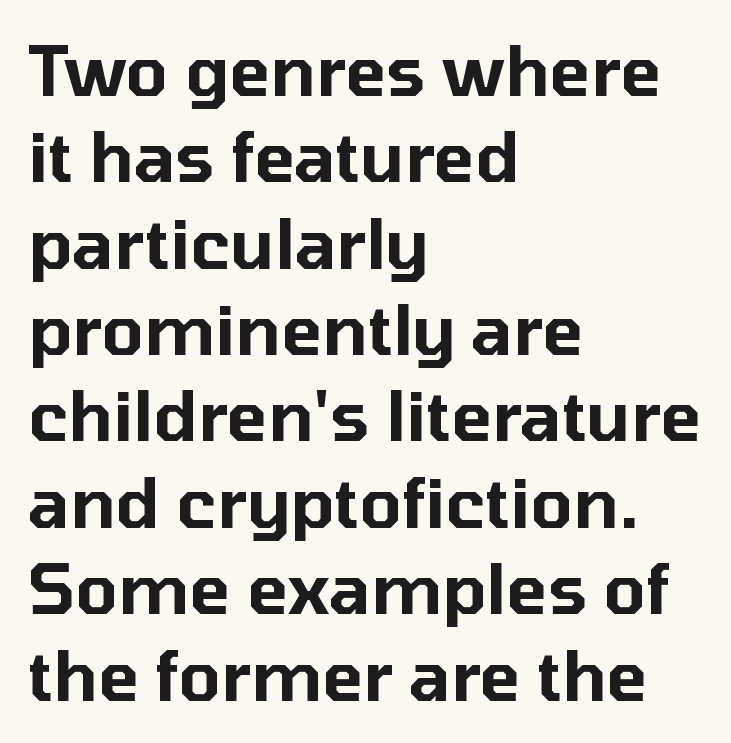
The image shows 68 px sans-serif type, upright; set left-aligned, normal line spacing (1.27x), normal letter spacing, not underlined; low stroke contrast and a medium x-height.
